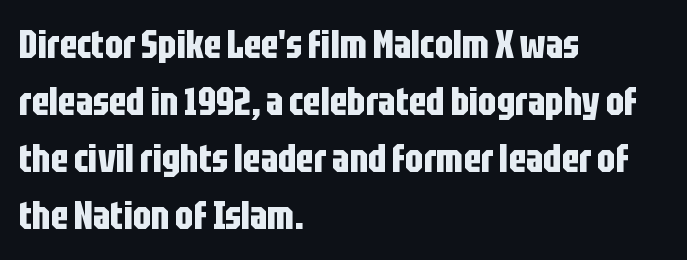
{"serif": "no", "italic": "no", "bold": "yes", "weight": "bold", "width": "condensed", "stroke_contrast": "low", "x_height": "large", "monospaced": "no", "underline": "no", "align": "left", "line_spacing": "normal", "line_spacing_ratio": 1.46, "letter_spacing": "normal", "letter_spacing_em": 0.0, "glyph_px": 39}
